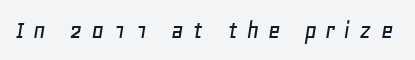
The image shows 27 px text type, italic (leaning right); set unusually wide letter spacing (+0.32 em), not underlined.
